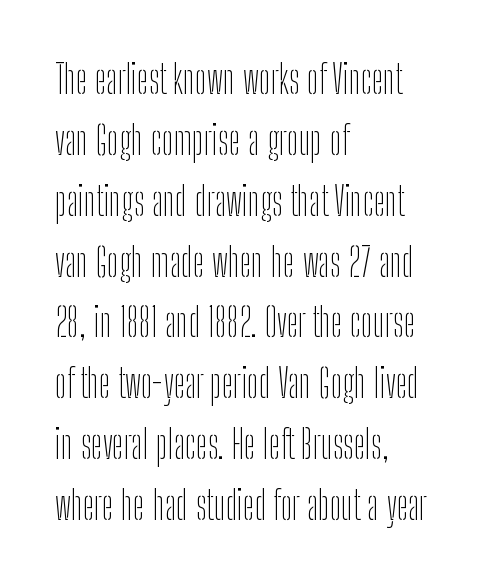
{"serif": "no", "italic": "no", "bold": "no", "weight": "thin", "width": "condensed", "stroke_contrast": "low", "x_height": "medium", "monospaced": "no", "underline": "no", "align": "left", "line_spacing": "normal", "line_spacing_ratio": 1.56, "letter_spacing": "normal", "letter_spacing_em": 0.0, "glyph_px": 39}
